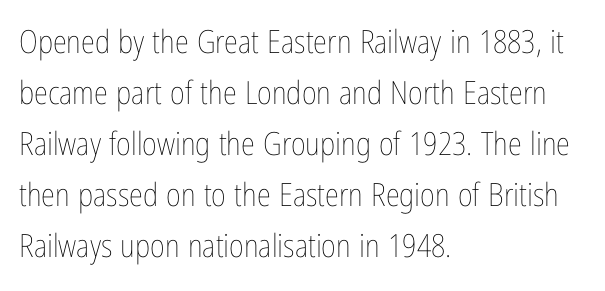
Each row of text sits above clean, open space. Rendered with straight, roman letterforms. The font is comparable to plain body text, perhaps lighter. These lines sit exactly where default settings would place them. Inter-character spacing is left at the font's built-in metrics.
